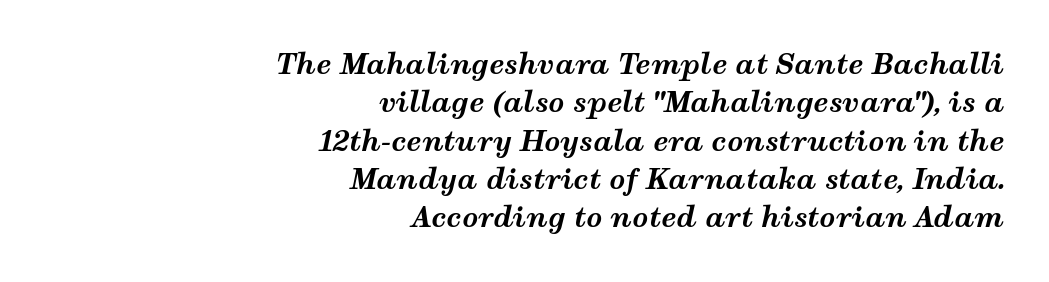
Q: Is the text bold? A: Yes.
Q: Is the text italic (slanted)? A: Yes, it leans right by about 12 degrees.
Q: Is the text underlined? A: No.
Q: How is the paragraph aligned? A: Right-aligned.
Q: Is the spacing between letters normal or unusually wide? A: Normal.
Q: Is the spacing between lines tight, normal or loose? A: Normal.
Q: Width (condensed, normal, or wide)? A: Wide.
Q: Stroke contrast? A: Medium.
Q: x-height? A: Medium.
Q: Monospaced? A: No.
